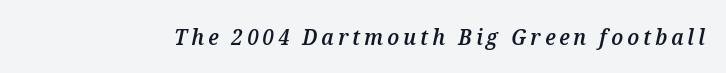
Q: Is the text bold? A: Semi-bold.
Q: Is the text italic (slanted)? A: Yes, it leans right by about 12 degrees.
Q: Is the text underlined? A: No.
